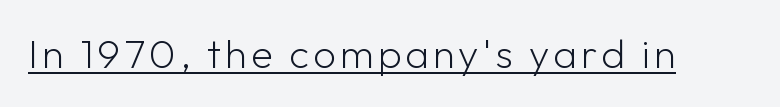
The letters carry no serifs — their stems end cleanly without finishing strokes. Each letter keeps its own natural width here, so spacing adapts to shape. Designer's note — italics off, roman on. Each stroke keeps to a modest, everyday thickness or less. Somebody hit Ctrl+U on this one — the words are underlined.
